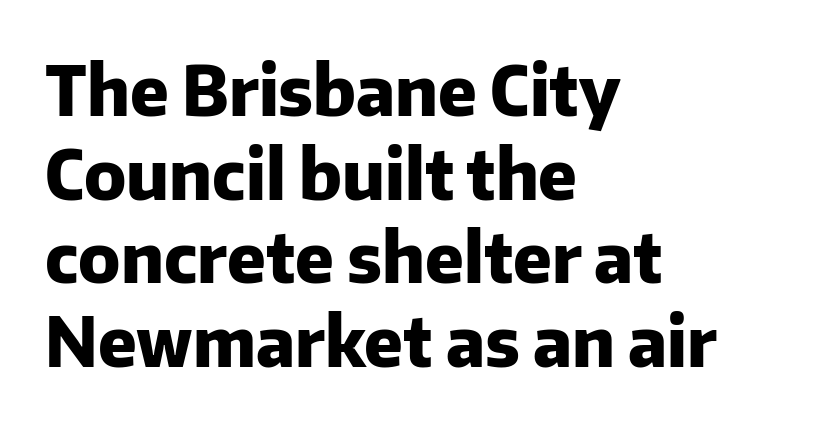
A typesetter would label this face a sans. In terms of posture, this sample is upright. Bold? Absolutely — the strokes are thick and heavy. The letters sit at their default tracking, neither squeezed nor spread. Nobody drew a line under any word here. Typeset ragged right — the left edge is the straight one.
